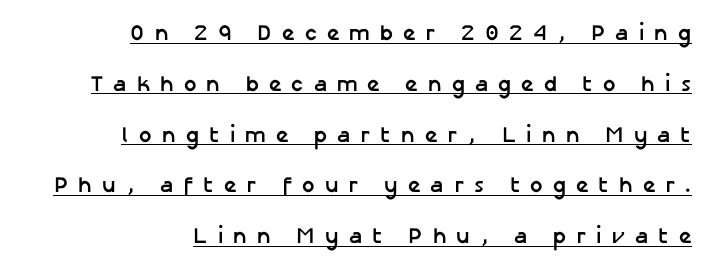
Notice how a bar underscores the lettering throughout. Heft: maximum for text — a bold. Is the block centered? No — it sits flush against the right margin. Vertically, the passage feels expansive, rows floating well apart.
